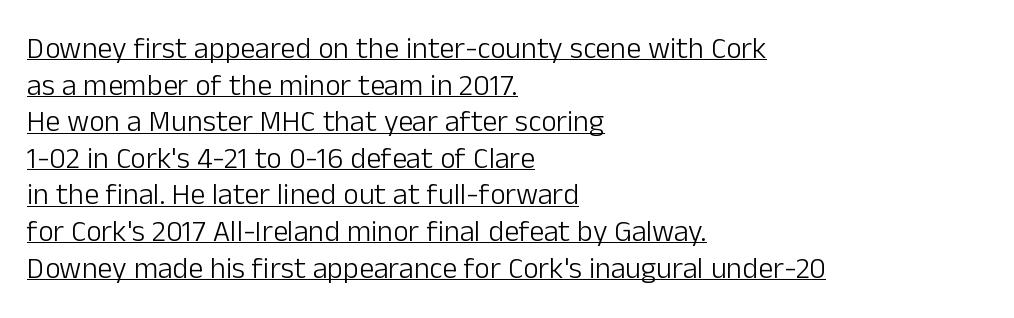
{"serif": "no", "italic": "no", "bold": "no", "weight": "light", "width": "normal", "stroke_contrast": "low", "x_height": "medium", "monospaced": "no", "underline": "yes", "align": "left", "line_spacing_ratio": 1.22, "letter_spacing": "normal", "letter_spacing_em": 0.0, "glyph_px": 30}
